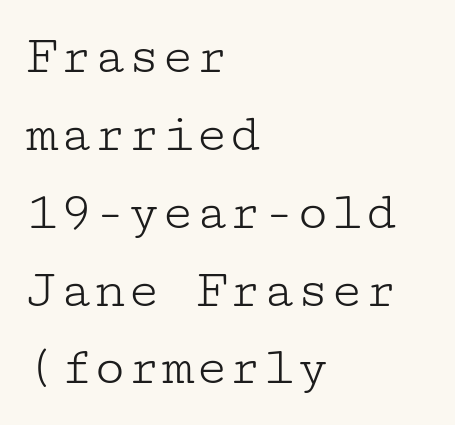
Q: Is the text bold? A: No.
Q: Is the text italic (slanted)? A: No, it is upright.
Q: Is the typeface a serif or a sans-serif typeface? A: Serif.
Q: Is the text underlined? A: No.
Q: How is the paragraph aligned? A: Left-aligned.
Q: Is the spacing between letters normal or unusually wide? A: Normal.
Q: Is the spacing between lines tight, normal or loose? A: Normal.
Q: Width (condensed, normal, or wide)? A: Wide.
Q: Stroke contrast? A: Low.
Q: x-height? A: Medium.
